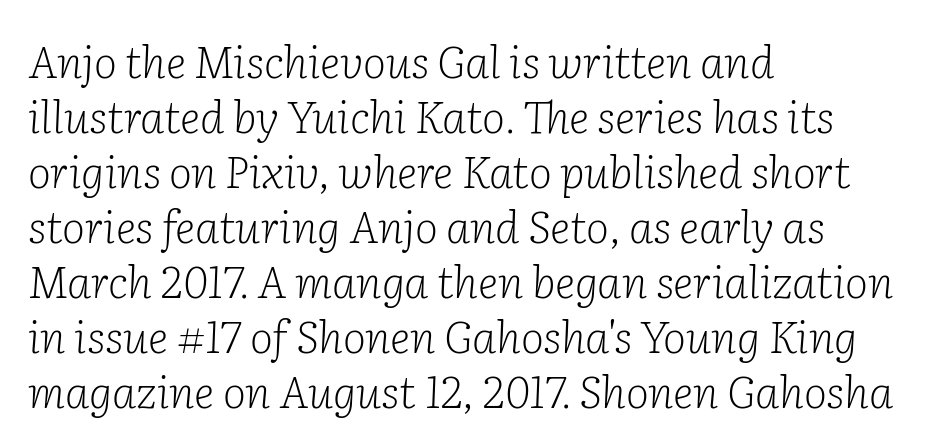
{"serif": "yes", "italic": "yes", "lean": "right", "slant_degrees": 2, "bold": "no", "weight": "light", "width": "normal", "stroke_contrast": "low", "x_height": "medium", "monospaced": "no", "underline": "no", "align": "left", "line_spacing": "normal", "line_spacing_ratio": 1.25, "letter_spacing": "normal", "letter_spacing_em": 0.0, "glyph_px": 44}
